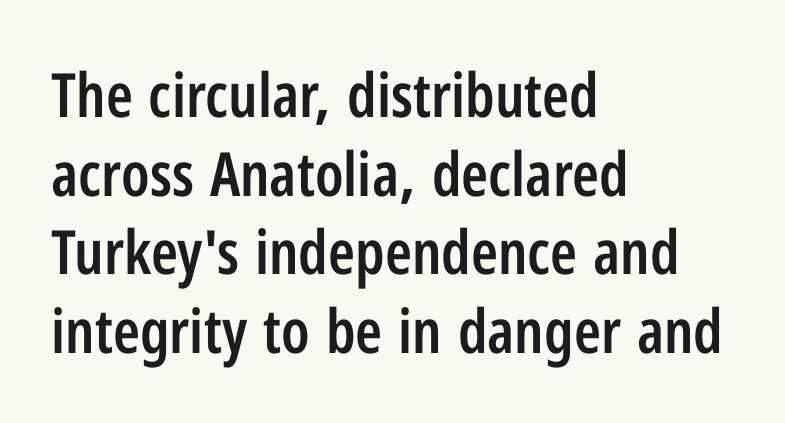
Q: Is the text bold? A: Semi-bold.
Q: Is the text italic (slanted)? A: No, it is upright.
Q: Is the typeface a serif or a sans-serif typeface? A: Sans-serif.
Q: Is the text underlined? A: No.
Q: How is the paragraph aligned? A: Left-aligned.
Q: Is the spacing between letters normal or unusually wide? A: Normal.
Q: Is the spacing between lines tight, normal or loose? A: Normal.
Q: Width (condensed, normal, or wide)? A: Condensed.
Q: Stroke contrast? A: Low.
Q: x-height? A: Medium.
Q: Monospaced? A: No.
